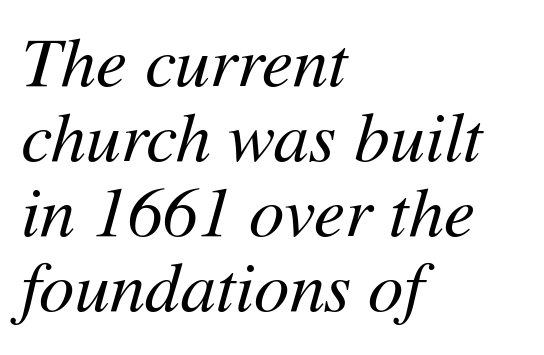
{"italic": "yes", "lean": "right", "slant_degrees": 11, "bold": "no", "weight": "regular", "width": "normal", "stroke_contrast": "medium", "x_height": "medium", "monospaced": "no", "underline": "no", "align": "left", "line_spacing": "tight", "line_spacing_ratio": 1.07, "letter_spacing": "normal", "letter_spacing_em": 0.0, "glyph_px": 70}
